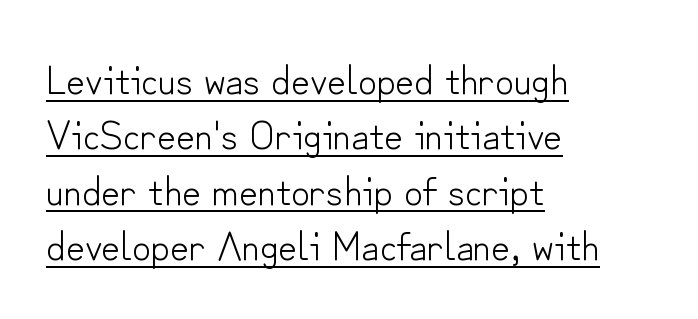
Q: Is the text bold? A: No.
Q: Is the text italic (slanted)? A: No, it is upright.
Q: Is the typeface a serif or a sans-serif typeface? A: Sans-serif.
Q: Is the text underlined? A: Yes.
Q: How is the paragraph aligned? A: Left-aligned.
Q: Is the spacing between letters normal or unusually wide? A: Normal.
Q: Is the spacing between lines tight, normal or loose? A: Normal.
Q: Width (condensed, normal, or wide)? A: Normal.
Q: Stroke contrast? A: Low.
Q: x-height? A: Small.
Q: Monospaced? A: No.
